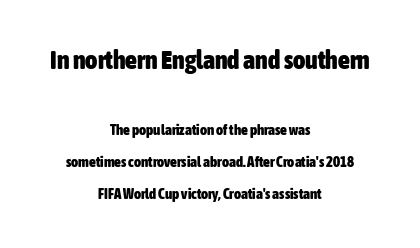
Q: Is the text bold? A: Yes.
Q: Is the text italic (slanted)? A: No, it is upright.
Q: Is the text underlined? A: No.
Q: How is the paragraph aligned? A: Centered.
Q: Is the spacing between letters normal or unusually wide? A: Normal.
Q: Is the spacing between lines tight, normal or loose? A: Loose.
Q: Which block of text is set in a larger size, the first (top) or the second (bottom)? A: The first (top) one.
